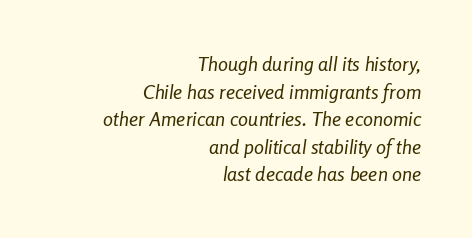
The image shows 20 px text type, italic (leaning right); set right-aligned, normal line spacing (1.38x), normal letter spacing, not underlined.
